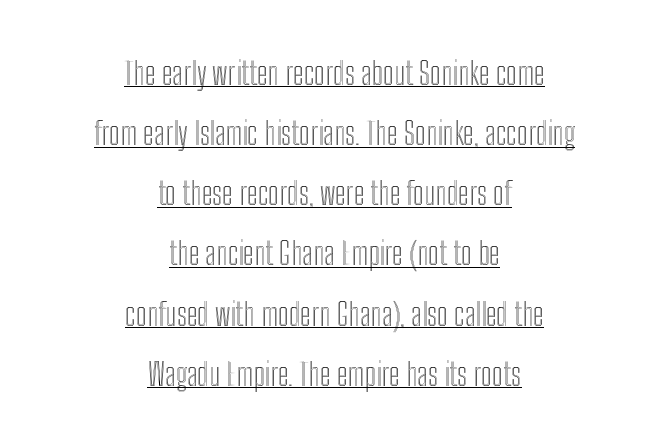
Q: Is the text italic (slanted)? A: No, it is upright.
Q: Is the text underlined? A: Yes.
Q: How is the paragraph aligned? A: Centered.
Q: Is the spacing between letters normal or unusually wide? A: Normal.
Q: Is the spacing between lines tight, normal or loose? A: Loose.
Q: Width (condensed, normal, or wide)? A: Condensed.
Q: x-height? A: Medium.
Q: Monospaced? A: No.
